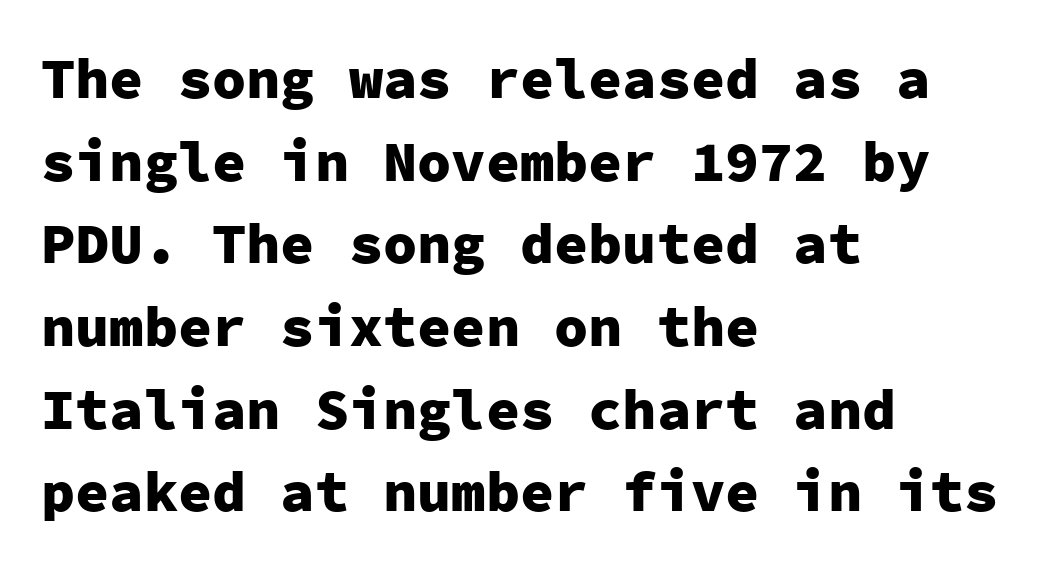
Q: Is the text bold? A: Yes.
Q: Is the text italic (slanted)? A: No, it is upright.
Q: Is the typeface a serif or a sans-serif typeface? A: Sans-serif.
Q: Is the text underlined? A: No.
Q: How is the paragraph aligned? A: Left-aligned.
Q: Is the spacing between letters normal or unusually wide? A: Normal.
Q: Is the spacing between lines tight, normal or loose? A: Normal.
Q: Width (condensed, normal, or wide)? A: Normal.
Q: Stroke contrast? A: Low.
Q: x-height? A: Medium.
Q: Monospaced? A: Yes.
